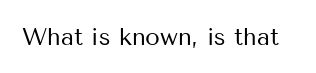
The image shows 24 px text type, upright; set normal letter spacing, not underlined.
